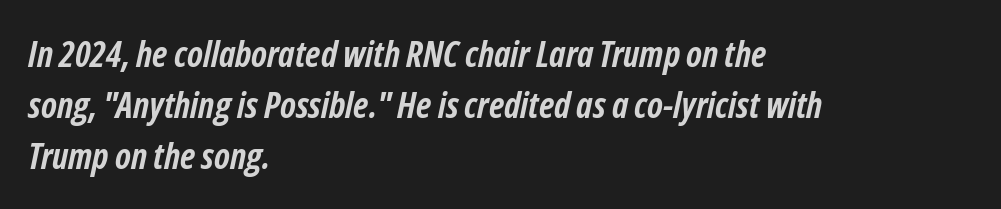
Nobody touched the tracking dial on this one. The passage shown is not underscored anywhere. The typesetter chose a ragged-right arrangement here. What weight is shown? A full bold with thick strokes.
